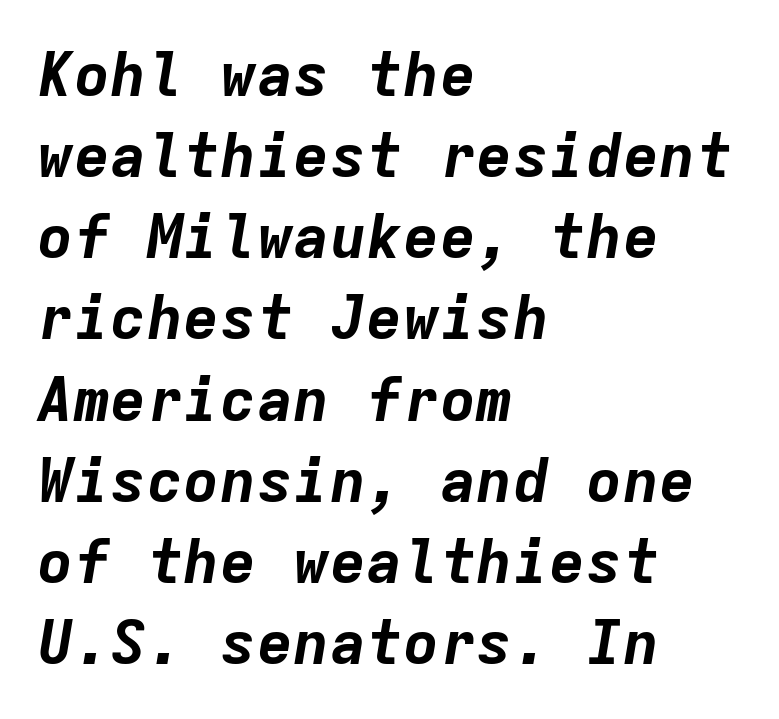
No extra tracking has been applied to these lines. The passage shown is typed in a monospace face where columns stay perfectly aligned. Each glyph is drawn with heavy, bold strokes. The line-height multiplier appears to be the usual default.
